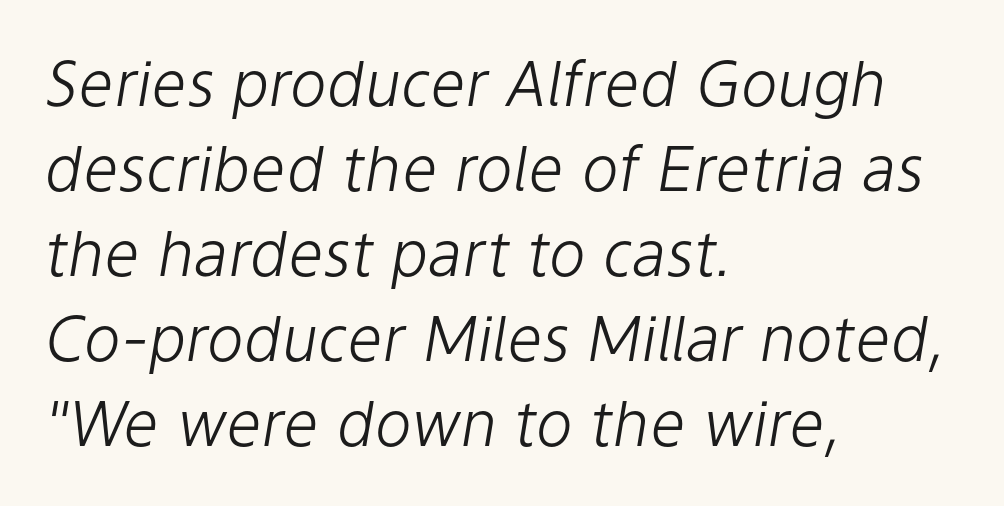
The space beneath each line is pristine and unruled. Quick note: italic. In terms of letterspacing, this is plain default setting. Interline gaps are of average width in this sample.
